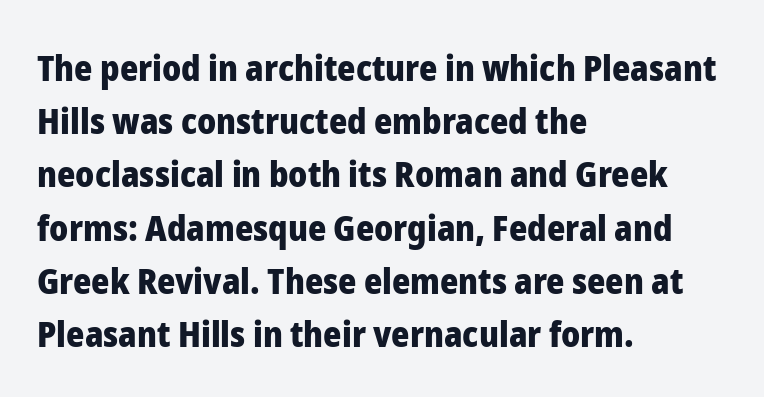
The image shows 35 px heavy sans-serif type, upright; set left-aligned, normal line spacing (1.52x), normal letter spacing, not underlined; low stroke contrast and a medium x-height.
